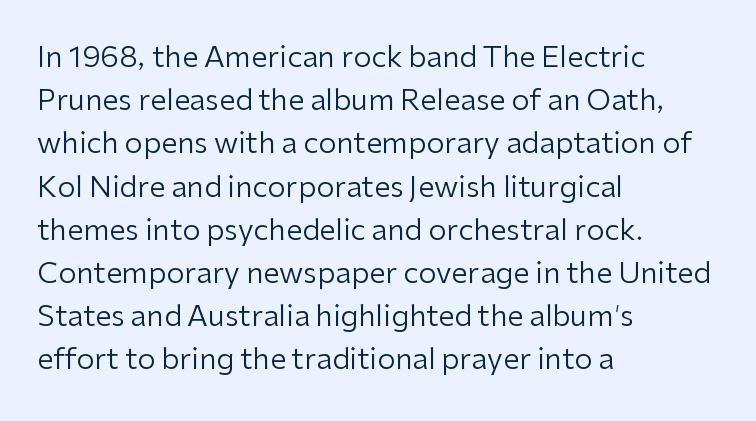
Q: Is the text bold? A: No.
Q: Is the text italic (slanted)? A: No, it is upright.
Q: Is the typeface a serif or a sans-serif typeface? A: Sans-serif.
Q: Is the text underlined? A: No.
Q: How is the paragraph aligned? A: Left-aligned.
Q: Is the spacing between letters normal or unusually wide? A: Normal.
Q: Is the spacing between lines tight, normal or loose? A: Normal.
Q: Width (condensed, normal, or wide)? A: Normal.
Q: Stroke contrast? A: Low.
Q: x-height? A: Medium.
Q: Monospaced? A: No.
